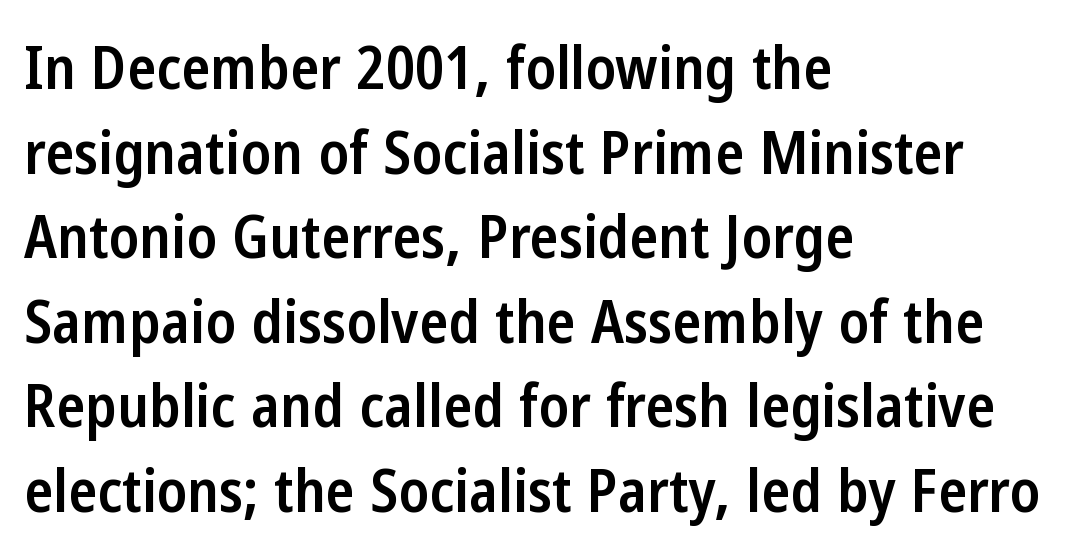
Q: Is the text bold? A: Semi-bold.
Q: Is the text italic (slanted)? A: No, it is upright.
Q: Is the typeface a serif or a sans-serif typeface? A: Sans-serif.
Q: Is the text underlined? A: No.
Q: How is the paragraph aligned? A: Left-aligned.
Q: Is the spacing between letters normal or unusually wide? A: Normal.
Q: Is the spacing between lines tight, normal or loose? A: Normal.
Q: Width (condensed, normal, or wide)? A: Condensed.
Q: Stroke contrast? A: Low.
Q: x-height? A: Medium.
Q: Monospaced? A: No.
